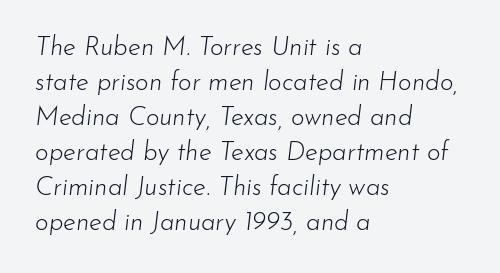
The image shows 26 px text type, italic (leaning right); set left-aligned, normal line spacing (1.35x), normal letter spacing, not underlined.
